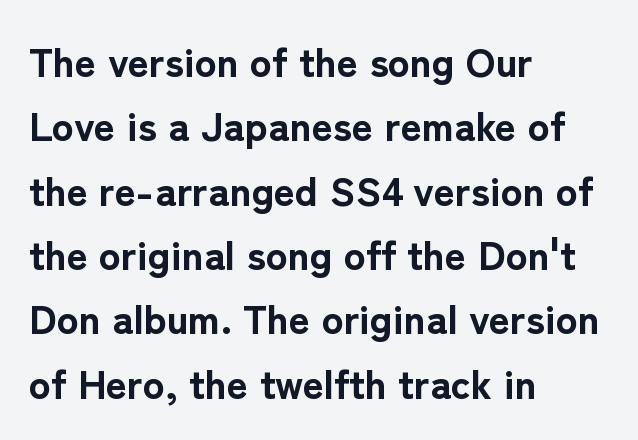
A typesetter would call this leading conventional body-copy spacing. This rendering leaves character spacing at its baseline value. Descenders hang freely into open space. The lines in this sample share a left origin and differ only in where they stop. These lines are composed in type without serifs.
